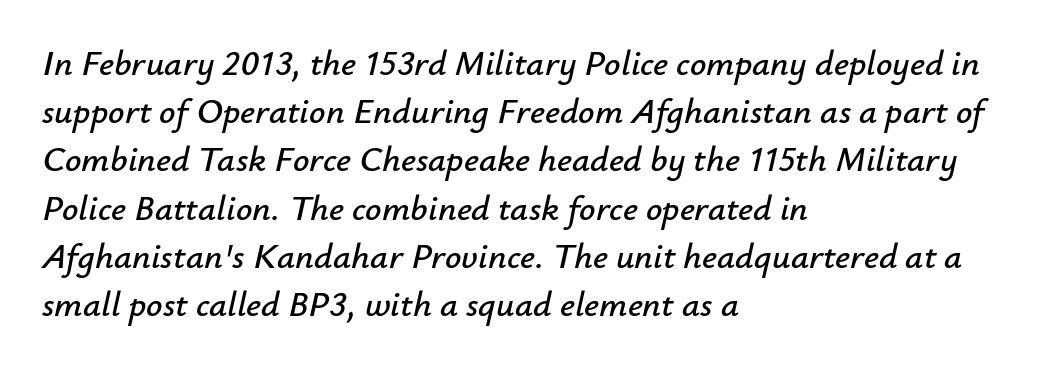
Q: Is the text italic (slanted)? A: Yes, it leans right by about 12 degrees.
Q: Is the text underlined? A: No.
Q: How is the paragraph aligned? A: Left-aligned.
Q: Is the spacing between letters normal or unusually wide? A: Normal.
Q: Is the spacing between lines tight, normal or loose? A: Normal.
Q: Width (condensed, normal, or wide)? A: Normal.
Q: Stroke contrast? A: Low.
Q: x-height? A: Small.
Q: Monospaced? A: No.
